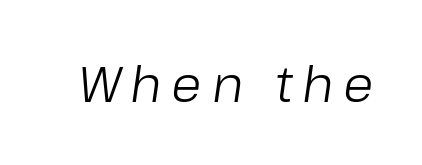
A typesetter would call this proportional, since set widths differ per character. Every character sits at an angle, as italics do. The letters look calm and open, with moderate or lighter stems. Lines of text with bare space underneath.
